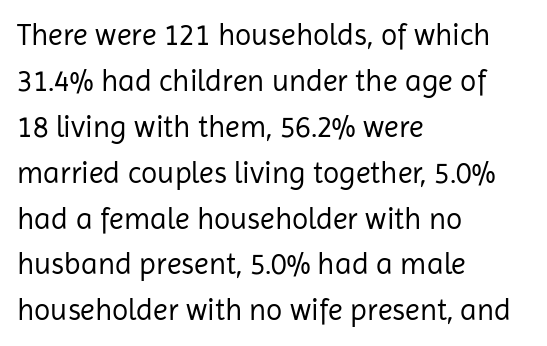
The block of text has a typical density, with ordinary space between rows. A typesetter would call this proportional, since set widths differ per character. Standard letterfit; no display-style spreading of the glyphs. This rendering employs a face without finishing strokes, i.e., a sans-serif. Every stem runs plumb, perpendicular to the baseline.
